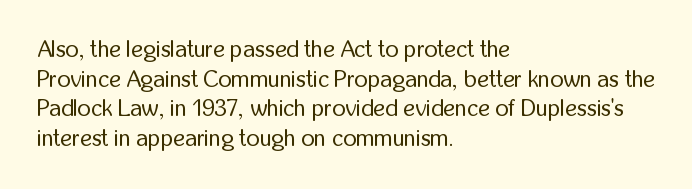
The lines sit at an ordinary, default distance from one another. The rag falls on the right side of this text block. The characters are drawn with everyday or finer stroke widths. Descender tails drop into unmarked territory.
